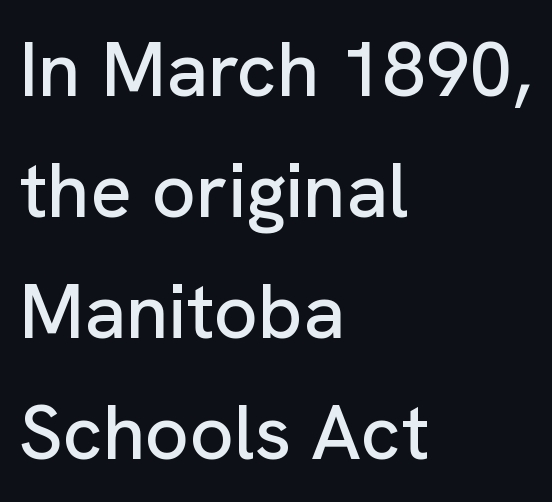
Q: Is the text italic (slanted)? A: No, it is upright.
Q: Is the typeface a serif or a sans-serif typeface? A: Sans-serif.
Q: Is the text underlined? A: No.
Q: How is the paragraph aligned? A: Left-aligned.
Q: Is the spacing between letters normal or unusually wide? A: Normal.
Q: Is the spacing between lines tight, normal or loose? A: Normal.
Q: Width (condensed, normal, or wide)? A: Normal.
Q: Stroke contrast? A: Low.
Q: x-height? A: Medium.
Q: Monospaced? A: No.
